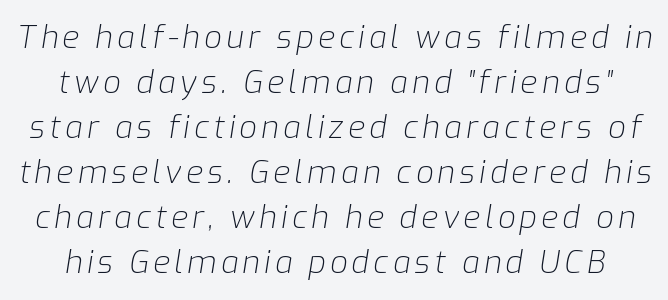
{"italic": "yes", "lean": "right", "slant_degrees": 9, "bold": "no", "weight": "light", "width": "normal", "stroke_contrast": "low", "x_height": "medium", "monospaced": "no", "underline": "no", "line_spacing": "normal", "line_spacing_ratio": 1.45, "glyph_px": 31}
